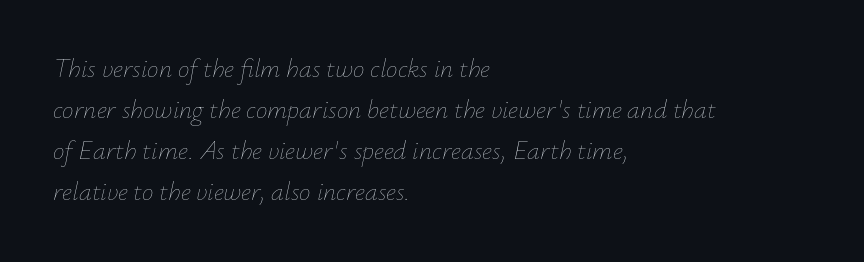
The image shows 26 px text type, italic (leaning right); set left-aligned, normal line spacing (1.58x), normal letter spacing, not underlined.
